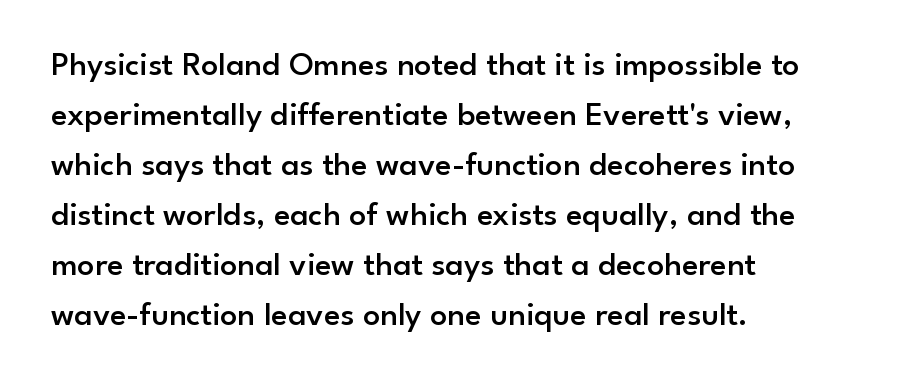
Q: Is the text bold? A: Semi-bold.
Q: Is the text italic (slanted)? A: No, it is upright.
Q: Is the typeface a serif or a sans-serif typeface? A: Sans-serif.
Q: Is the text underlined? A: No.
Q: How is the paragraph aligned? A: Left-aligned.
Q: Is the spacing between letters normal or unusually wide? A: Normal.
Q: Is the spacing between lines tight, normal or loose? A: Normal.
Q: Width (condensed, normal, or wide)? A: Normal.
Q: Stroke contrast? A: Low.
Q: x-height? A: Small.
Q: Monospaced? A: No.
